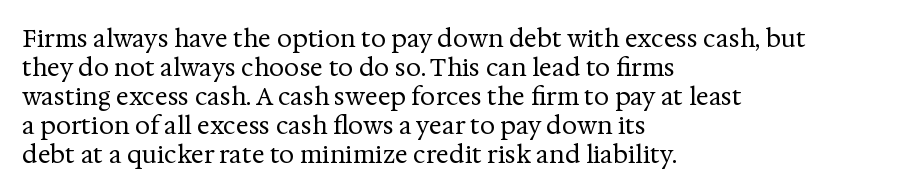
Q: Is the text bold? A: No.
Q: Is the text italic (slanted)? A: No, it is upright.
Q: Is the text underlined? A: No.
Q: How is the paragraph aligned? A: Left-aligned.
Q: Is the spacing between letters normal or unusually wide? A: Normal.
